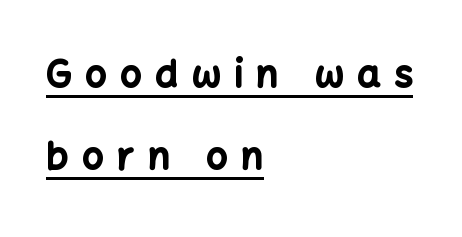
Short note: letters widely spaced. These lines stand farther apart than default settings would place them. The ragged edge is on the right, which tells us the setting is flush left. In designer terms, the underline attribute is active on this setting.
